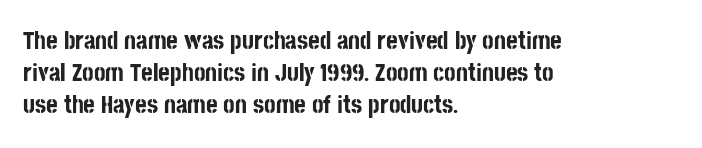
{"italic": "no", "bold": "yes", "underline": "no", "align": "left", "line_spacing": "normal", "line_spacing_ratio": 1.28, "letter_spacing": "normal", "letter_spacing_em": 0.0, "glyph_px": 25}
